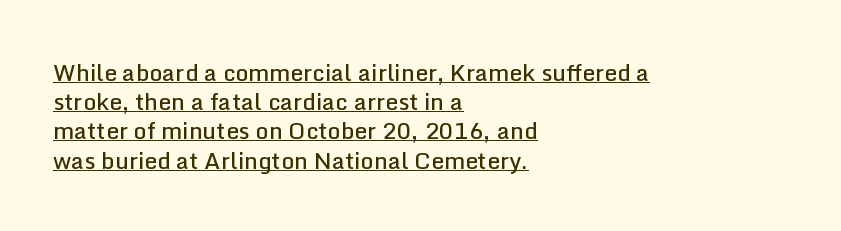
What's the leading like? Ordinary, nothing unusual. A baseline rule has been typeset under these characters. Firm but not heavy-handed strokes: this text is semibold. The specimen reads as upright at a glance. Students, note that the glyphs here touch the page at normal intervals.
